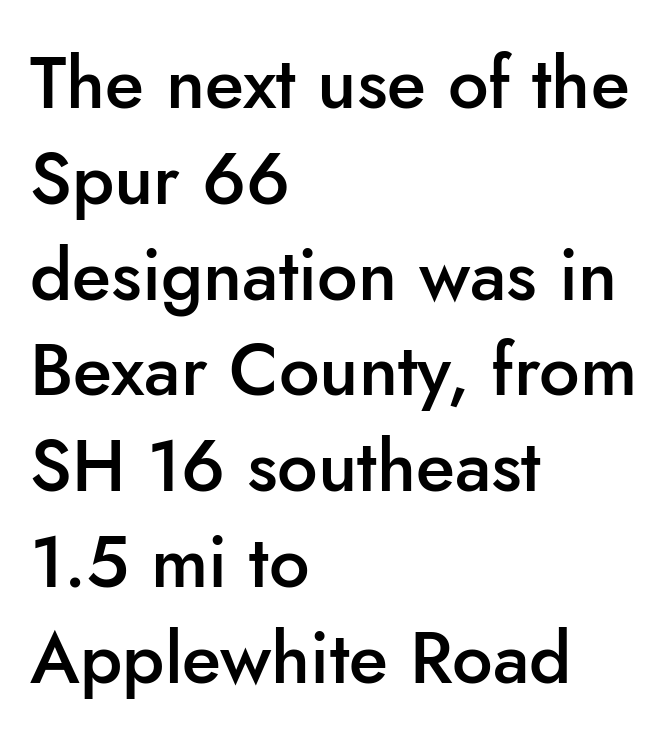
{"serif": "no", "italic": "no", "bold": "semi", "weight": "semibold", "width": "normal", "stroke_contrast": "low", "x_height": "small", "monospaced": "no", "underline": "no", "align": "left", "line_spacing": "normal", "line_spacing_ratio": 1.33, "letter_spacing": "normal", "letter_spacing_em": 0.0, "glyph_px": 72}
